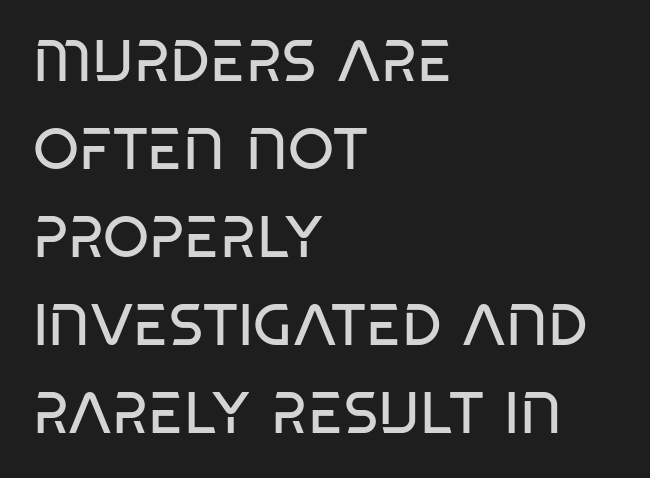
Varying glyph widths throughout — classic text-font behaviour. Descenders hang freely into open space. The letters sit at their default tracking, neither squeezed nor spread. The letterforms sit at book weight or below.
